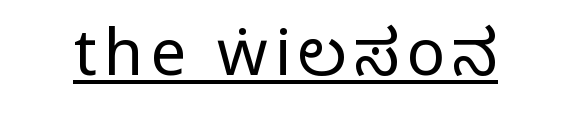
{"serif": "no", "italic": "no", "width": "condensed", "stroke_contrast": "medium", "monospaced": "no", "underline": "yes", "glyph_px": 64}
